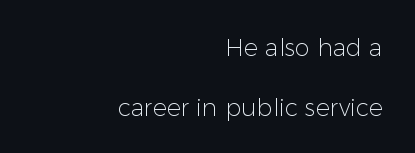
Q: Is the text bold? A: No.
Q: Is the text italic (slanted)? A: No, it is upright.
Q: Is the text underlined? A: No.
Q: How is the paragraph aligned? A: Right-aligned.
Q: Is the spacing between letters normal or unusually wide? A: Normal.
Q: Is the spacing between lines tight, normal or loose? A: Loose.
